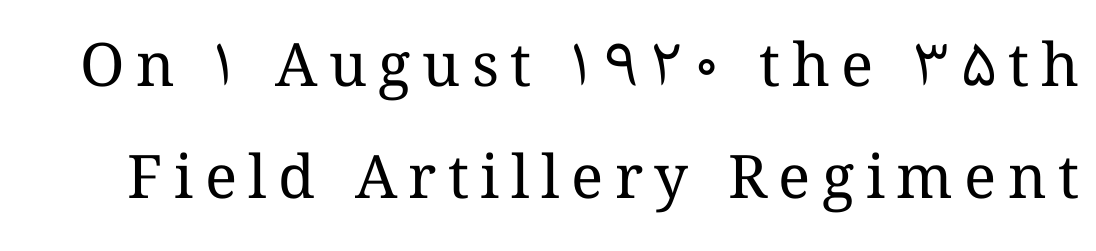
The image shows 60 px regular-weight type, upright; set line spacing 1.86x, not underlined; medium stroke contrast and a medium x-height.
